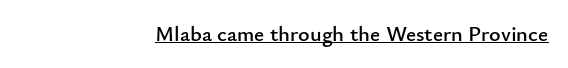
The image shows 22 px text type, upright; set right-aligned, normal letter spacing, underlined.
